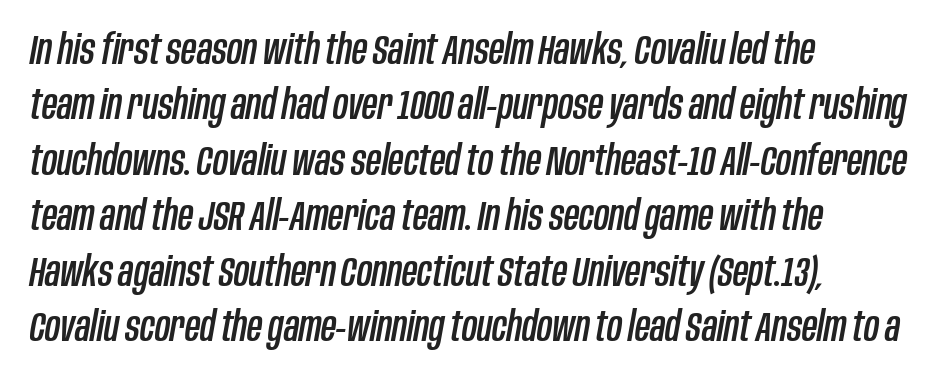
{"italic": "yes", "lean": "right", "slant_degrees": 10, "width": "condensed", "stroke_contrast": "low", "x_height": "large", "monospaced": "no", "underline": "no", "align": "left", "line_spacing": "normal", "line_spacing_ratio": 1.32, "letter_spacing": "normal", "letter_spacing_em": 0.0, "glyph_px": 42}
